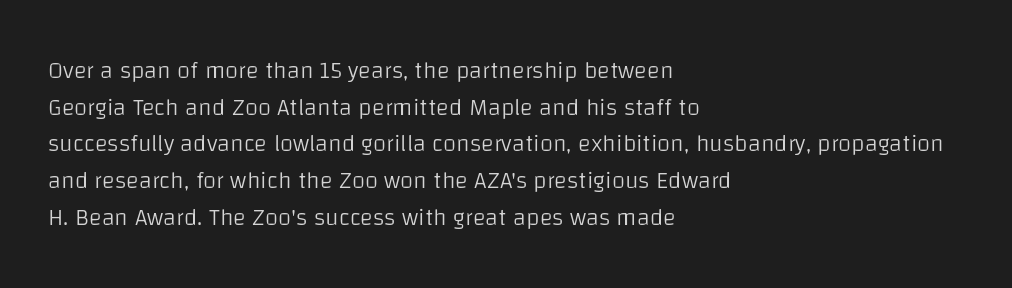
Standard letterfit; no display-style spreading of the glyphs. No chunkiness to these letters — they're not bold. This is roman type, the default non-slanted kind. Does the copy run flush right? No — it runs flush left.
